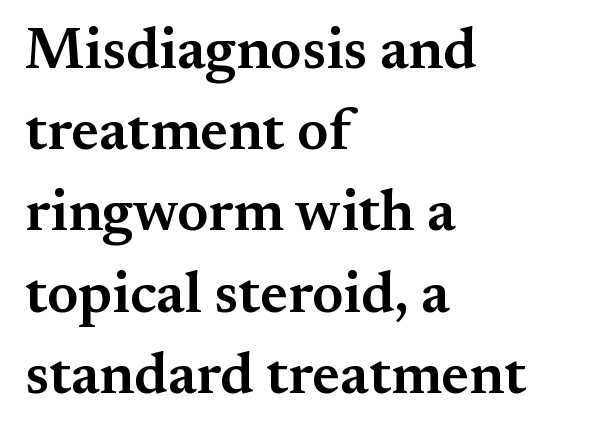
Stroke terminals: seriffed. Horizontal bands of white between lines are of average thickness. The setting favours the left margin, as ordinary paragraphs usually do. You could call the tracking neutral — neither tight nor loose. Vertical strokes here are truly vertical. The space beneath each line is pristine and unruled.
